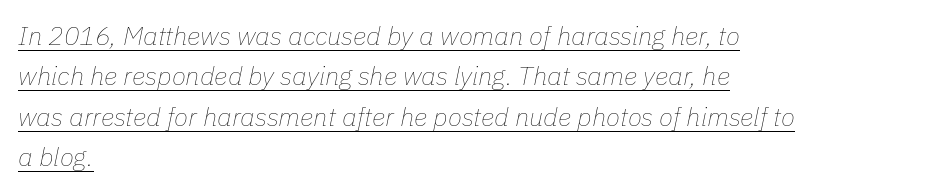
Q: Is the text bold? A: No.
Q: Is the text italic (slanted)? A: Yes, it leans right by about 11 degrees.
Q: Is the text underlined? A: Yes.
Q: How is the paragraph aligned? A: Left-aligned.
Q: Is the spacing between letters normal or unusually wide? A: Normal.
Q: Is the spacing between lines tight, normal or loose? A: Normal.
